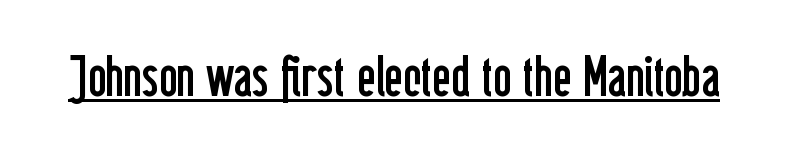
Q: Is the text bold? A: No.
Q: Is the text italic (slanted)? A: No, it is upright.
Q: Is the typeface a serif or a sans-serif typeface? A: Sans-serif.
Q: Is the text underlined? A: Yes.
Q: Is the spacing between letters normal or unusually wide? A: Normal.
Q: Width (condensed, normal, or wide)? A: Condensed.
Q: Stroke contrast? A: Low.
Q: x-height? A: Medium.
Q: Monospaced? A: No.
